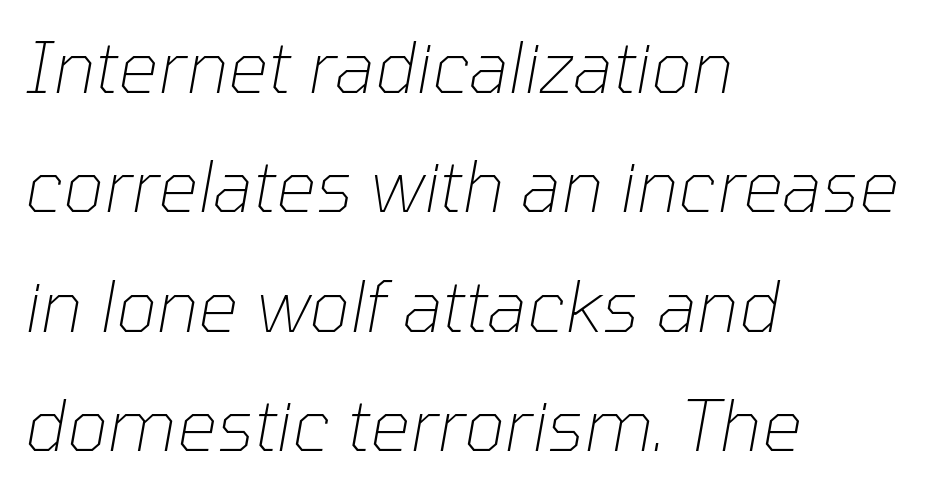
The image shows 71 px thin type, italic (leaning right); set left-aligned, normal line spacing (1.68x), normal letter spacing, not underlined; low stroke contrast and a medium x-height.
